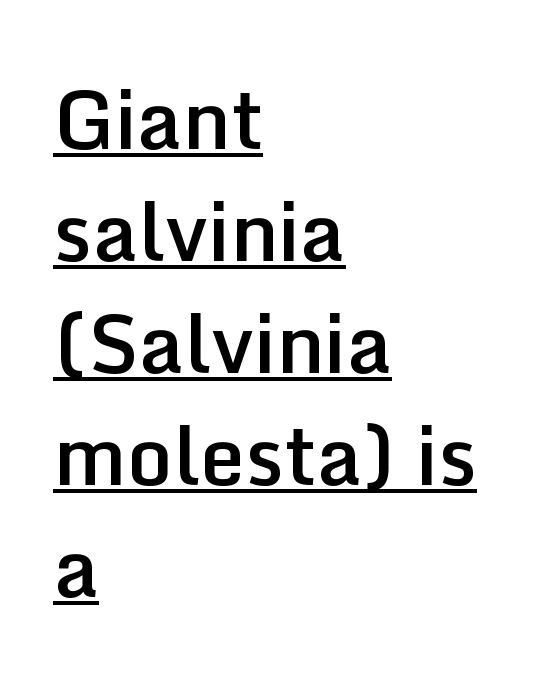
{"serif": "no", "italic": "no", "bold": "semi", "weight": "semibold", "width": "normal", "stroke_contrast": "low", "x_height": "medium", "monospaced": "no", "underline": "yes", "align": "left", "line_spacing": "normal", "line_spacing_ratio": 1.4, "letter_spacing": "normal", "letter_spacing_em": 0.0, "glyph_px": 80}
